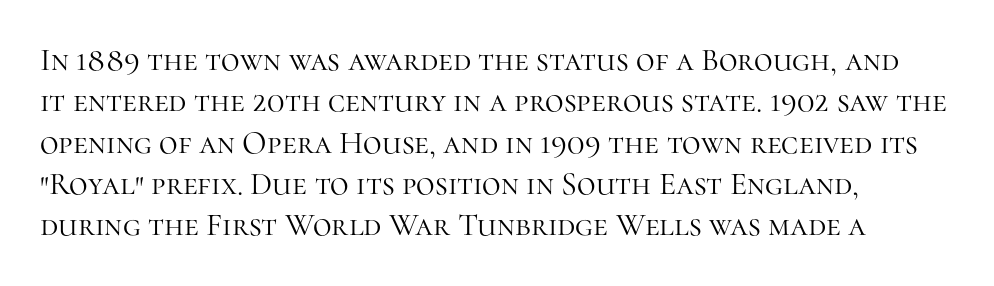
Q: Is the text bold? A: No.
Q: Is the text italic (slanted)? A: No, it is upright.
Q: Is the typeface a serif or a sans-serif typeface? A: Serif.
Q: Is the text underlined? A: No.
Q: How is the paragraph aligned? A: Left-aligned.
Q: Is the spacing between letters normal or unusually wide? A: Normal.
Q: Is the spacing between lines tight, normal or loose? A: Normal.
Q: Width (condensed, normal, or wide)? A: Normal.
Q: Stroke contrast? A: High.
Q: x-height? A: Medium.
Q: Monospaced? A: No.
